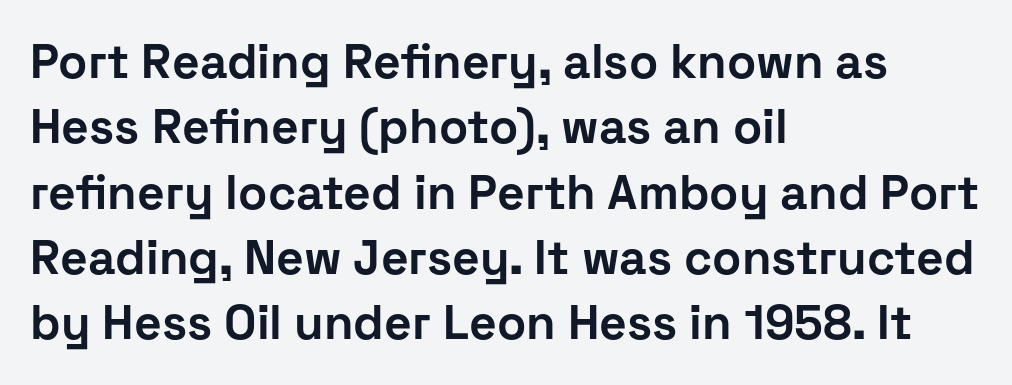
The image shows 48 px bold sans-serif type, upright; set left-aligned, normal line spacing (1.36x), normal letter spacing, not underlined; low stroke contrast and a medium x-height.
